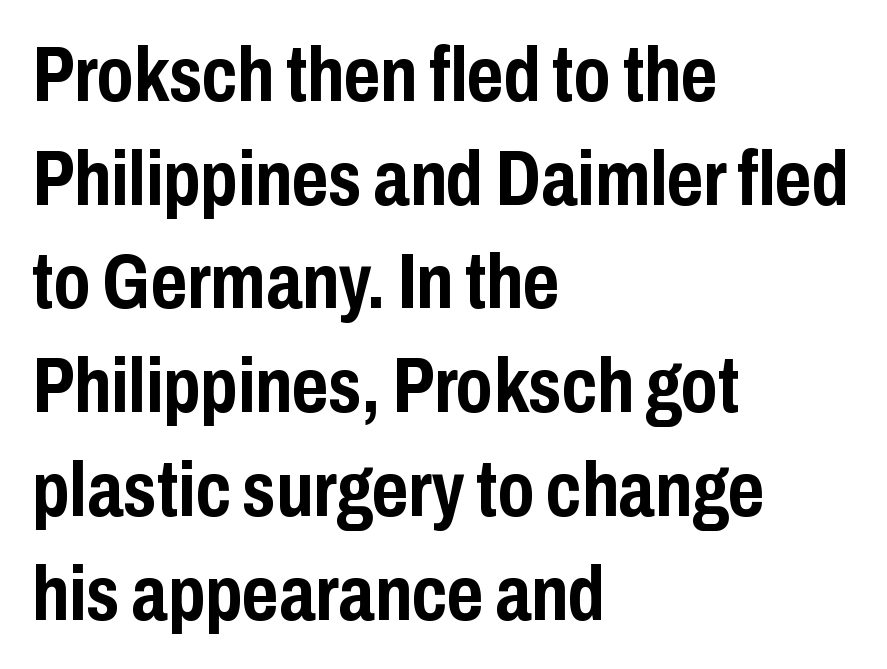
The words here are not underlined. The rendering uses a moderate line-height, typical for paragraphs. In CSS terms this would be text-align: left. Ascenders rise straight up at ninety degrees. This sample has the flowing, uneven cadence of proportional lettering.
